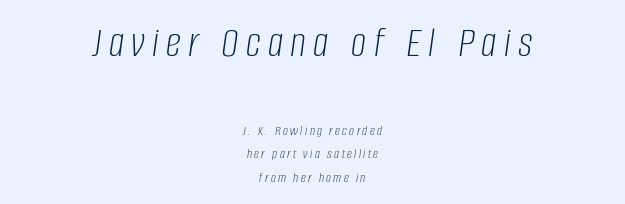
{"italic": "yes", "lean": "right", "slant_degrees": 8, "bold": "no", "weight": "light", "width": "condensed", "stroke_contrast": "low", "x_height": "large", "monospaced": "no", "underline": "no", "align": "center", "line_spacing": "normal", "line_spacing_ratio": 1.65, "larger_block": "first", "size_ratio": 3.07, "glyph_px": 43}
